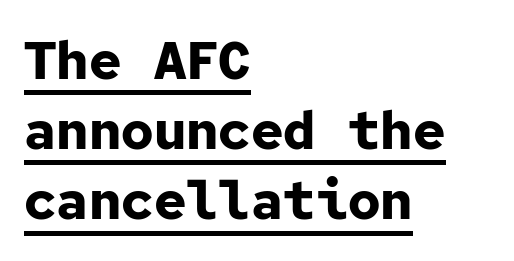
The image shows 54 px bold sans-serif type, upright, monospaced; set left-aligned, normal line spacing (1.3x), normal letter spacing, underlined; low stroke contrast and a medium x-height.
